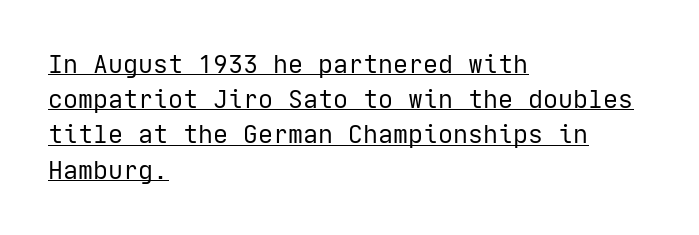
Leftover space on each line is placed entirely after the last word. This sample uses plain, unmodified letter spacing. Vertical stems look standard width or narrower in stroke. Somebody hit Ctrl+U on this one — the words are underlined. A typesetter would call this leading conventional body-copy spacing. The letters stand straight up with perfectly vertical stems.
